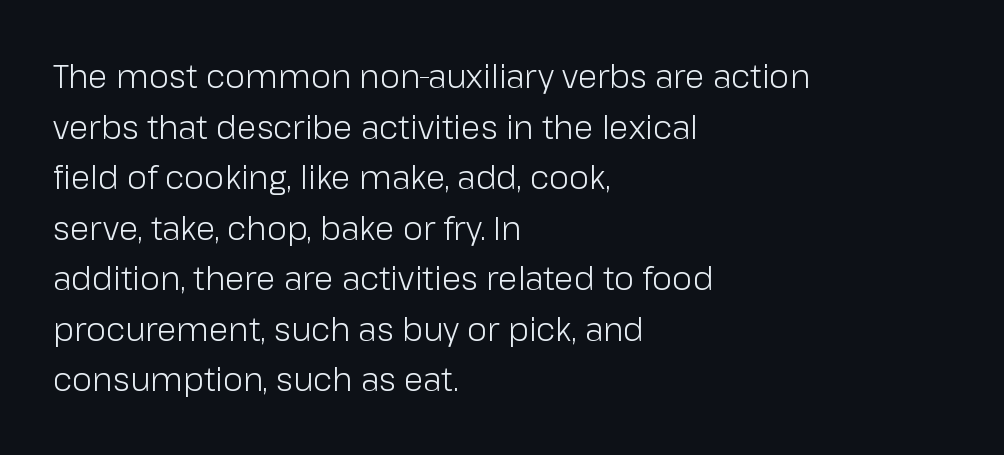
{"serif": "no", "italic": "no", "bold": "no", "weight": "light", "width": "normal", "stroke_contrast": "low", "x_height": "medium", "monospaced": "no", "underline": "no", "align": "left", "line_spacing": "normal", "line_spacing_ratio": 1.58, "letter_spacing": "normal", "letter_spacing_em": 0.0, "glyph_px": 32}
